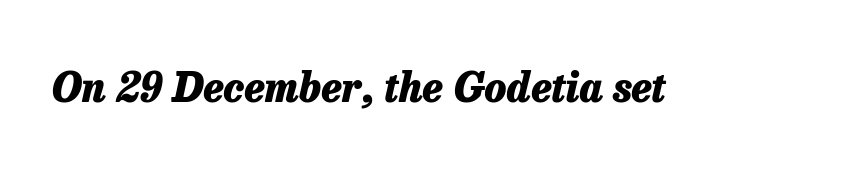
{"italic": "yes", "lean": "right", "slant_degrees": 13, "bold": "yes", "weight": "heavy", "width": "normal", "stroke_contrast": "low", "x_height": "medium", "monospaced": "no", "underline": "no", "letter_spacing": "normal", "letter_spacing_em": 0.0, "glyph_px": 40}
